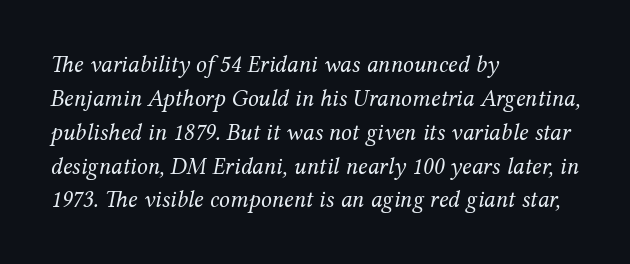
This block has exactly the height ordinary leading produces. Designer's note — italics engaged. This rendering uses left alignment, leaving the right contour irregular. Descenders hang freely into open space. Weight: regular or lighter.
